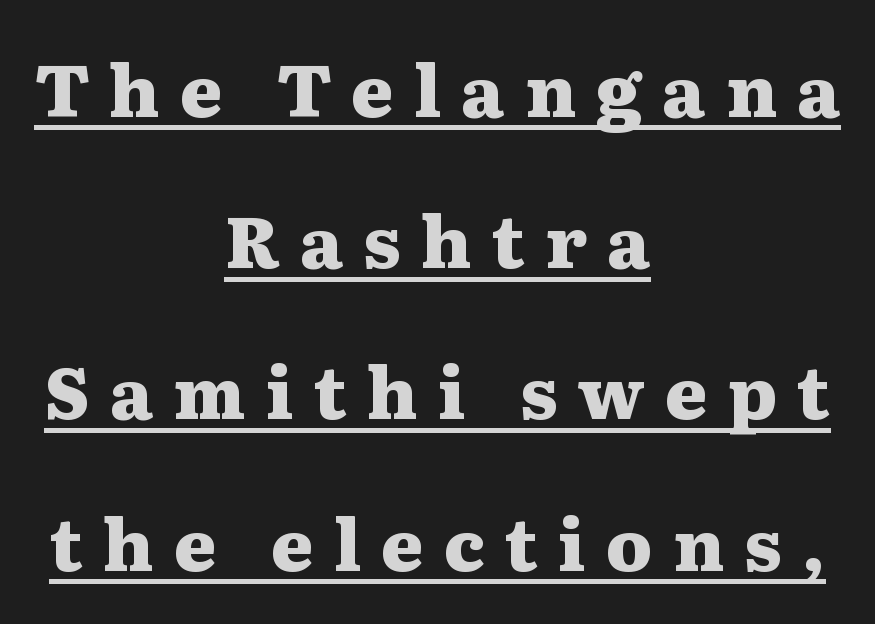
Has an underline been added? It has. Short note: letters widely spaced. The passage shown is emphatically bold. The type family on display is of the serif kind. How would I describe the line gaps? Wide and relaxed. Is this a fixed-width face? No — the glyphs have proportional, varying widths.
